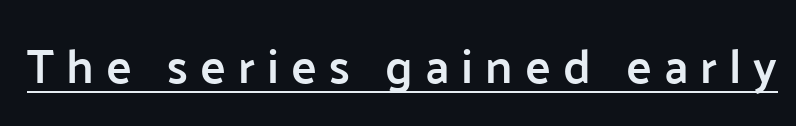
The image shows 48 px semibold sans-serif type, upright; set unusually wide letter spacing (+0.25 em), underlined; low stroke contrast and a medium x-height.
